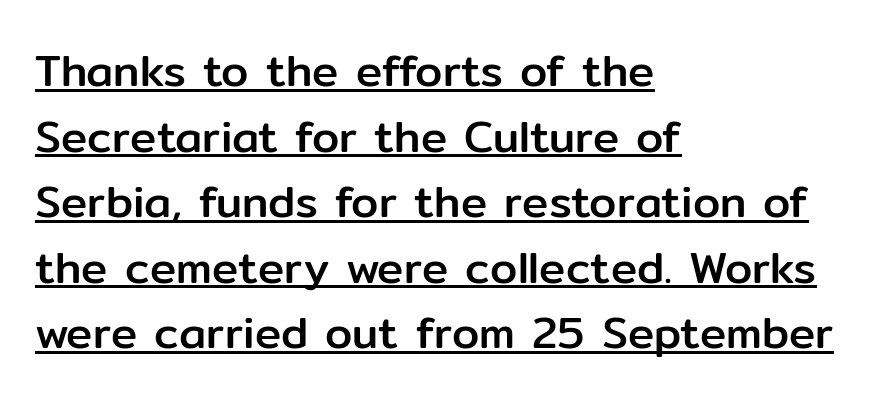
{"serif": "no", "italic": "no", "width": "normal", "stroke_contrast": "low", "x_height": "medium", "monospaced": "no", "underline": "yes", "align": "left", "line_spacing": "normal", "line_spacing_ratio": 1.49, "letter_spacing": "normal", "letter_spacing_em": 0.0, "glyph_px": 44}
